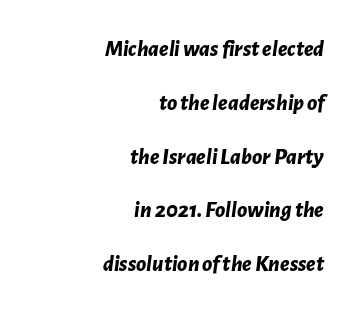
Q: Is the text bold? A: Yes.
Q: Is the text italic (slanted)? A: Yes, it leans right by about 7 degrees.
Q: Is the text underlined? A: No.
Q: How is the paragraph aligned? A: Right-aligned.
Q: Is the spacing between letters normal or unusually wide? A: Normal.
Q: Is the spacing between lines tight, normal or loose? A: Loose.
